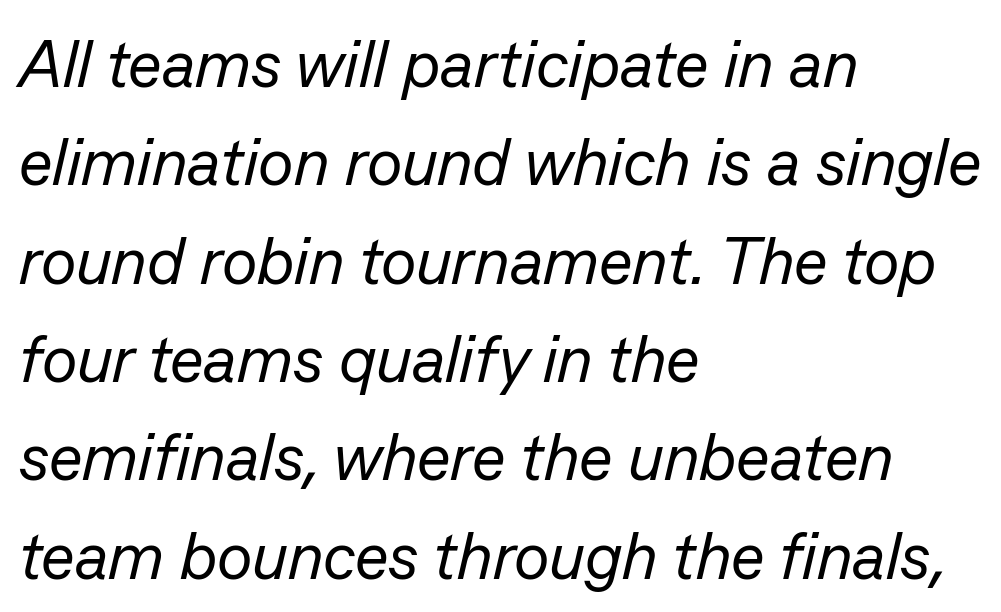
The image shows 66 px regular-weight type, italic (leaning right); set left-aligned, normal line spacing (1.49x), normal letter spacing, not underlined; low stroke contrast and a medium x-height.
